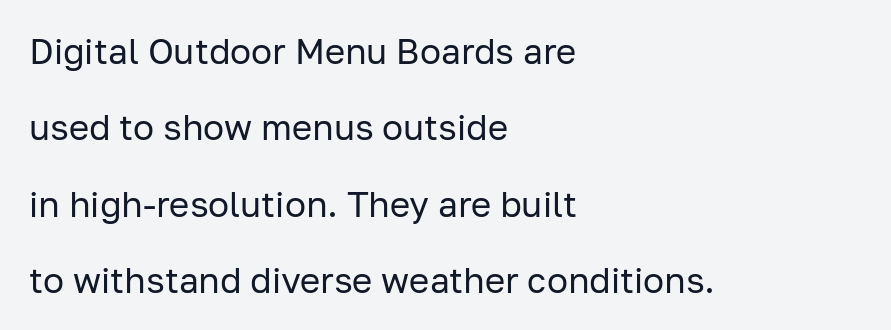
This sample is left-justified, so line endings fall wherever the words run out. Stroke thickness stays within the range of a standard reading face or lighter. Italic? Not at all — the glyphs are vertical. This rendering employs a face without finishing strokes, i.e., a sans-serif. These lines are rendered in a variable-pitch font.
